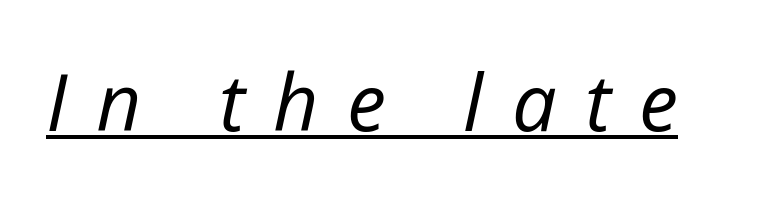
{"italic": "yes", "lean": "right", "slant_degrees": 12, "bold": "no", "weight": "regular", "width": "normal", "stroke_contrast": "low", "x_height": "medium", "monospaced": "no", "underline": "yes", "letter_spacing": "wide", "letter_spacing_em": 0.36, "glyph_px": 79}
